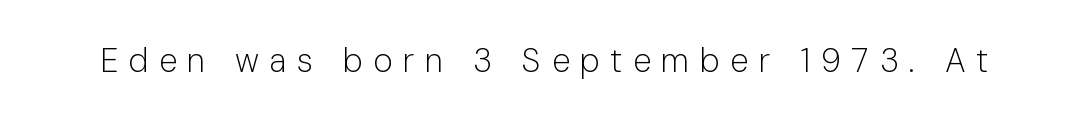
Q: Is the text bold? A: No.
Q: Is the text italic (slanted)? A: No, it is upright.
Q: Is the typeface a serif or a sans-serif typeface? A: Sans-serif.
Q: Is the text underlined? A: No.
Q: Is the spacing between letters normal or unusually wide? A: Unusually wide.
Q: Width (condensed, normal, or wide)? A: Normal.
Q: Stroke contrast? A: Low.
Q: x-height? A: Medium.
Q: Monospaced? A: No.
